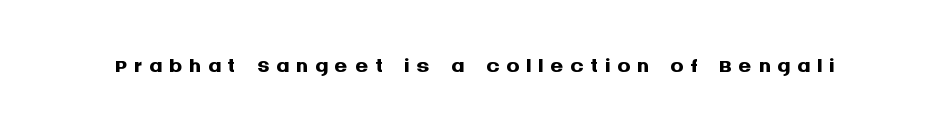
The image shows 33 px semibold sans-serif type, upright; set not underlined; medium stroke contrast and a large x-height.
